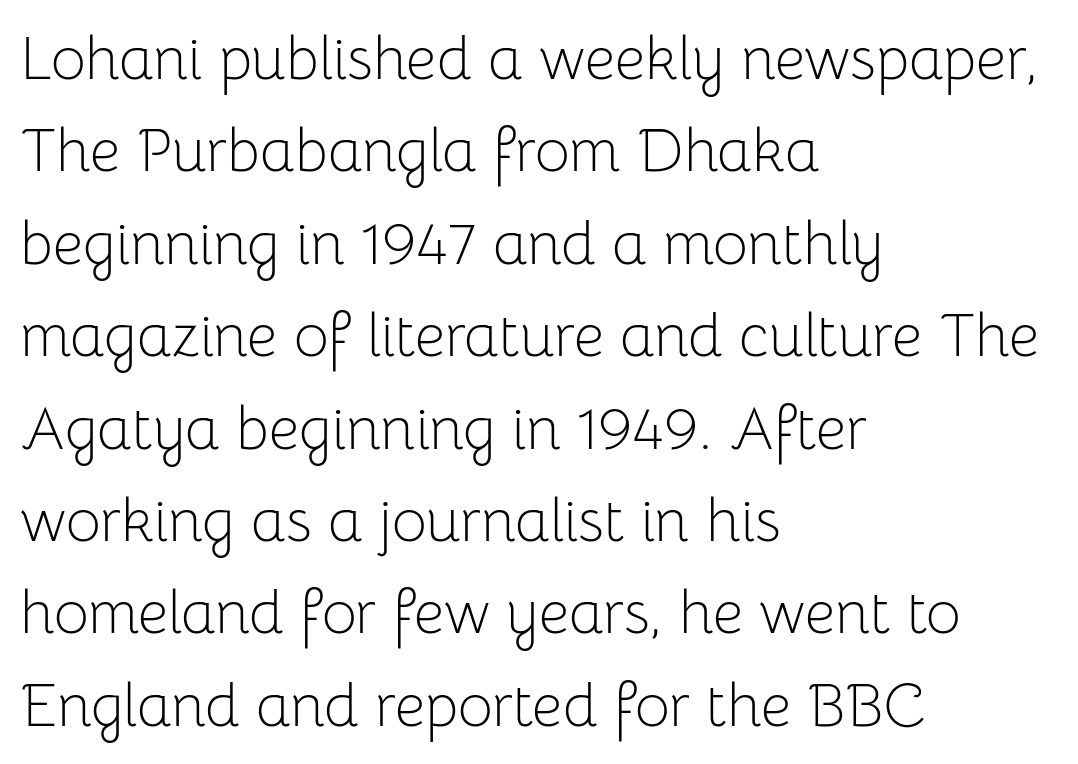
A classic flush-left, rag-right setting is used for this passage. Heft: none added — not bold. A normal amount of white space separates one row of letters from the next. This is the regular roman posture of the typeface.
